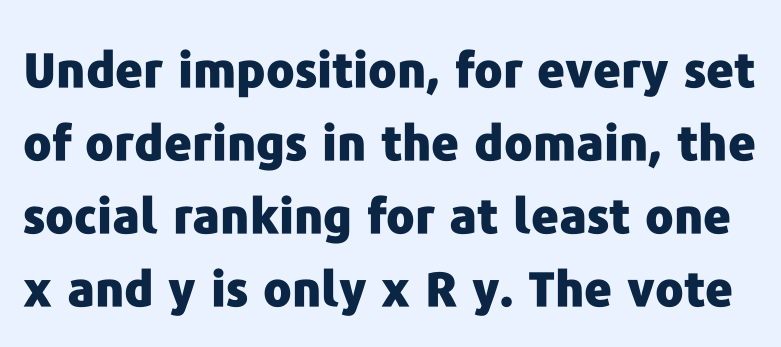
The image shows 48 px heavy sans-serif type, upright; set normal line spacing (1.52x), normal letter spacing, not underlined; low stroke contrast and a medium x-height.
